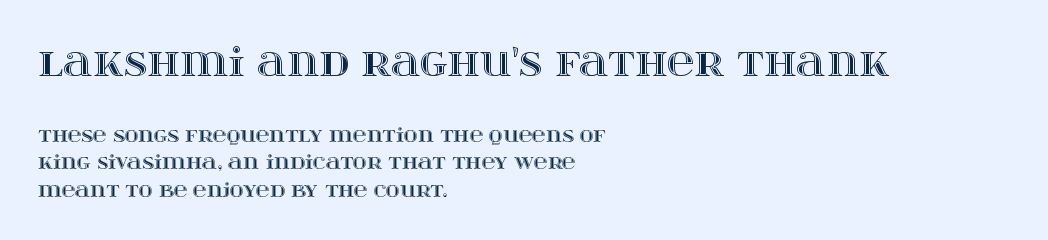
Q: Is the text italic (slanted)? A: No, it is upright.
Q: Is the text underlined? A: No.
Q: How is the paragraph aligned? A: Left-aligned.
Q: Is the spacing between letters normal or unusually wide? A: Normal.
Q: Is the spacing between lines tight, normal or loose? A: Normal.
Q: Which block of text is set in a larger size, the first (top) or the second (bottom)? A: The first (top) one.
Q: Width (condensed, normal, or wide)? A: Wide.
Q: x-height? A: Large.
Q: Monospaced? A: No.
